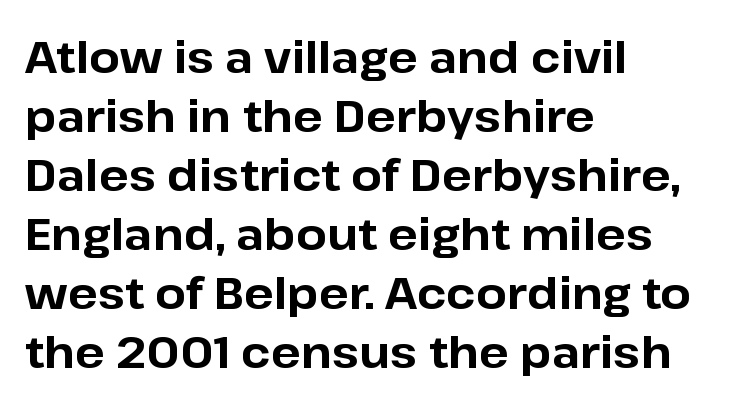
Q: Is the text bold? A: Yes.
Q: Is the text italic (slanted)? A: No, it is upright.
Q: Is the typeface a serif or a sans-serif typeface? A: Sans-serif.
Q: Is the text underlined? A: No.
Q: How is the paragraph aligned? A: Left-aligned.
Q: Is the spacing between letters normal or unusually wide? A: Normal.
Q: Is the spacing between lines tight, normal or loose? A: Normal.
Q: Width (condensed, normal, or wide)? A: Normal.
Q: Stroke contrast? A: Low.
Q: x-height? A: Medium.
Q: Monospaced? A: No.
